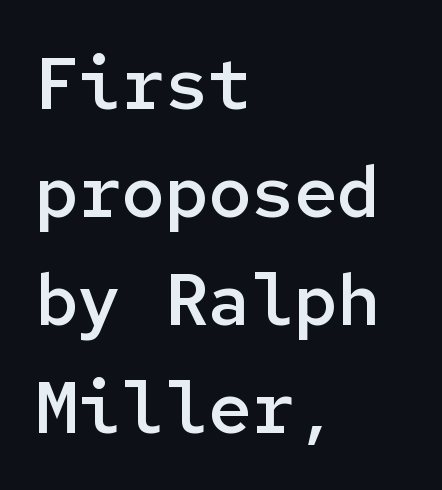
{"serif": "no", "italic": "no", "bold": "semi", "weight": "semibold", "width": "normal", "stroke_contrast": "low", "x_height": "medium", "monospaced": "yes", "underline": "no", "align": "left", "line_spacing": "normal", "line_spacing_ratio": 1.5, "letter_spacing": "normal", "letter_spacing_em": 0.0, "glyph_px": 72}
